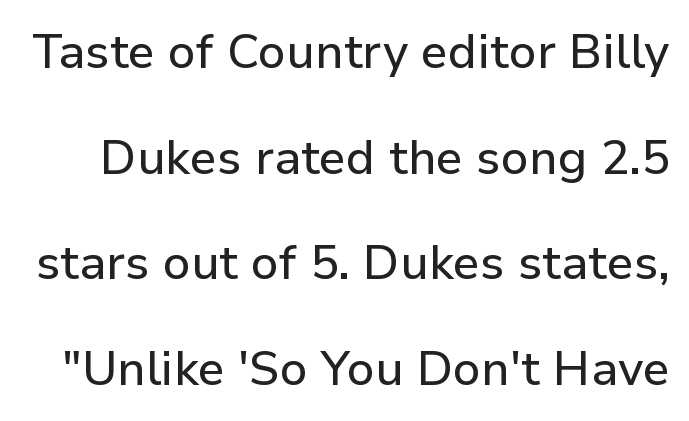
Q: Is the text italic (slanted)? A: No, it is upright.
Q: Is the typeface a serif or a sans-serif typeface? A: Sans-serif.
Q: Is the text underlined? A: No.
Q: Is the spacing between letters normal or unusually wide? A: Normal.
Q: Is the spacing between lines tight, normal or loose? A: Loose.
Q: Width (condensed, normal, or wide)? A: Normal.
Q: Stroke contrast? A: Low.
Q: x-height? A: Medium.
Q: Monospaced? A: No.
